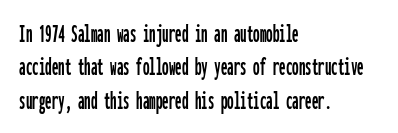
The image shows 26 px text type, upright; set left-aligned, normal line spacing (1.28x), normal letter spacing, not underlined.
